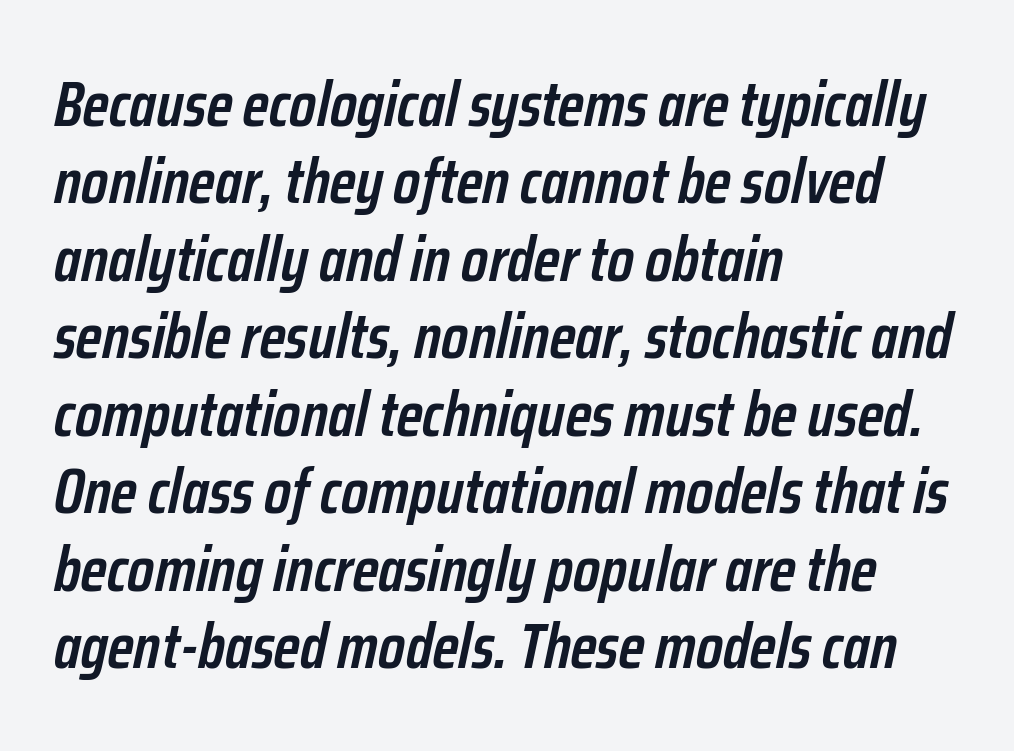
Character widths vary here, with narrow letters taking less room than wide ones. Check the space under the baseline: it is left empty. Moderately thickened strokes mark this as semibold type. You could call the tracking neutral — neither tight nor loose. Rendered with sloped, italic letterforms.
